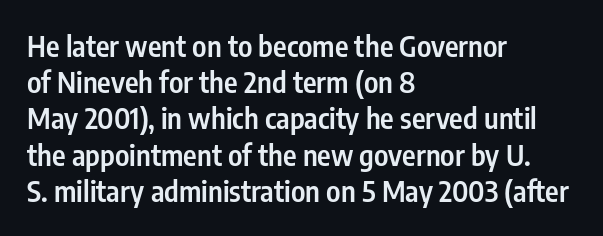
Q: Is the text bold? A: Semi-bold.
Q: Is the text italic (slanted)? A: No, it is upright.
Q: Is the typeface a serif or a sans-serif typeface? A: Sans-serif.
Q: Is the text underlined? A: No.
Q: How is the paragraph aligned? A: Left-aligned.
Q: Is the spacing between letters normal or unusually wide? A: Normal.
Q: Is the spacing between lines tight, normal or loose? A: Normal.
Q: Width (condensed, normal, or wide)? A: Condensed.
Q: Stroke contrast? A: Low.
Q: x-height? A: Medium.
Q: Monospaced? A: No.
